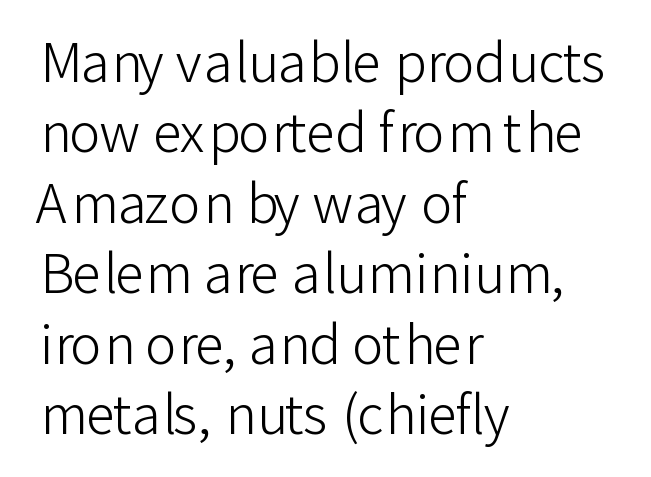
The passage shown has conventional tracking throughout. Line beginnings align vertically; line endings do not. Underlining? Definitely not there. Is the stroke heavy? The answer is a plain regular-or-lighter. Is there much room between lines? A standard amount, neither cramped nor airy.
